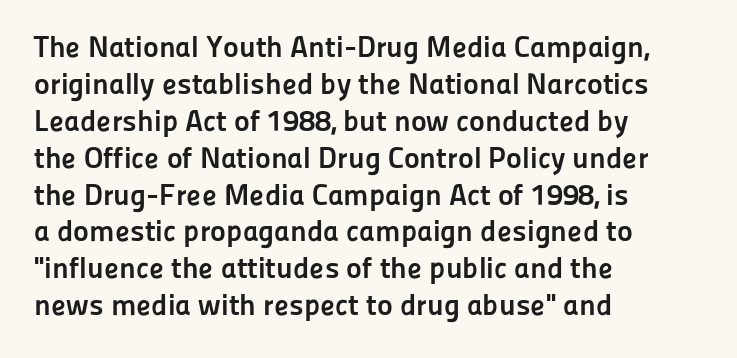
{"serif": "no", "italic": "no", "bold": "yes", "weight": "semibold", "width": "normal", "stroke_contrast": "low", "x_height": "medium", "monospaced": "no", "underline": "no", "align": "left", "line_spacing_ratio": 1.23, "letter_spacing": "normal", "letter_spacing_em": 0.0, "glyph_px": 30}
